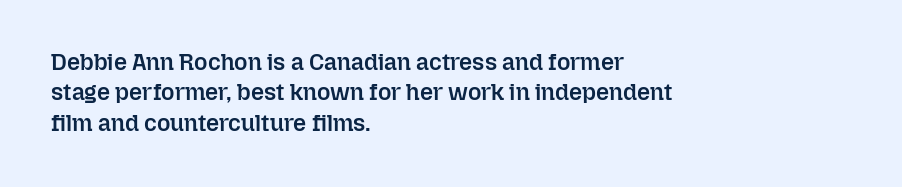
The space between consecutive lines is moderate. Each glyph is drawn with semibold strokes, heavier than normal yet not fully bold. Casual observation: everything's shoved over to the left. Letters rest on an invisible, unmarked baseline. It's the straight-up-and-down kind of type. Standard letterfit; no display-style spreading of the glyphs.
